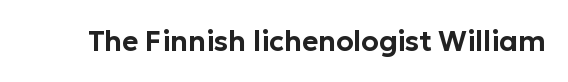
Q: Is the text italic (slanted)? A: No, it is upright.
Q: Is the typeface a serif or a sans-serif typeface? A: Sans-serif.
Q: Is the text underlined? A: No.
Q: Is the spacing between letters normal or unusually wide? A: Normal.
Q: Width (condensed, normal, or wide)? A: Normal.
Q: Stroke contrast? A: Low.
Q: x-height? A: Medium.
Q: Monospaced? A: No.
